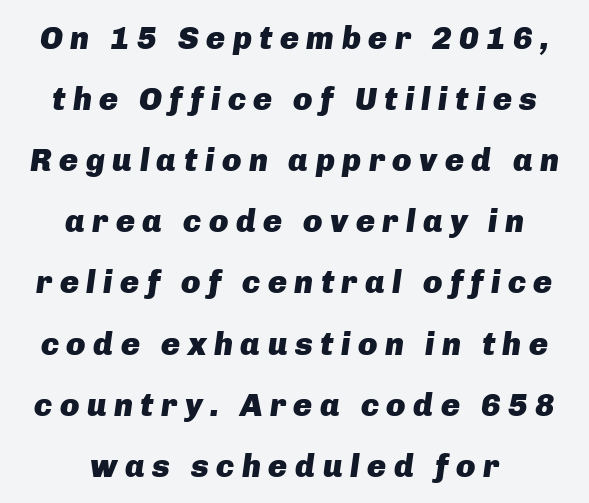
The image shows 32 px heavy type, italic (leaning right); set centered, loose line spacing (1.91x), unusually wide letter spacing (+0.23 em), not underlined; low stroke contrast and a medium x-height.
